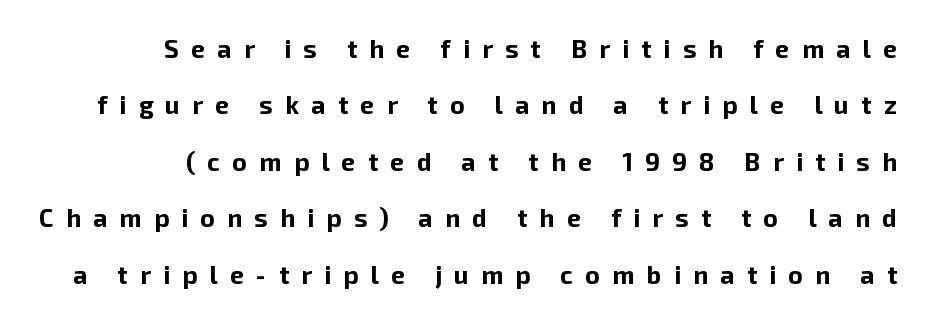
Q: Is the text bold? A: Yes.
Q: Is the text italic (slanted)? A: No, it is upright.
Q: Is the text underlined? A: No.
Q: How is the paragraph aligned? A: Right-aligned.
Q: Is the spacing between letters normal or unusually wide? A: Unusually wide.
Q: Is the spacing between lines tight, normal or loose? A: Loose.
